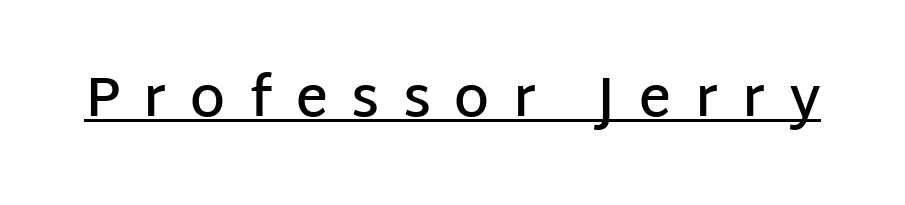
A sans-serif font was chosen for this passage. A typesetter would call this heavily tracked-out type. The typography opts for an upright posture over an oblique one. Glance below the letters and you will spot a drawn line. Does the weight exceed regular? Yes, but only to semibold.
